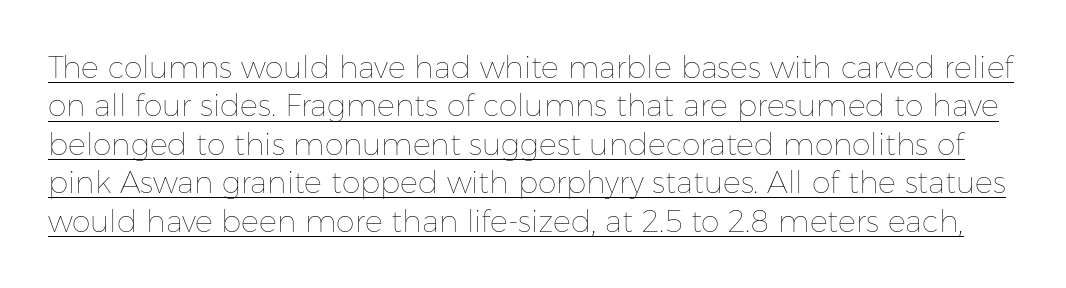
Q: Is the text bold? A: No.
Q: Is the text italic (slanted)? A: No, it is upright.
Q: Is the text underlined? A: Yes.
Q: Is the spacing between letters normal or unusually wide? A: Normal.
Q: Is the spacing between lines tight, normal or loose? A: Normal.
Q: Width (condensed, normal, or wide)? A: Normal.
Q: Stroke contrast? A: Low.
Q: x-height? A: Medium.
Q: Monospaced? A: No.
